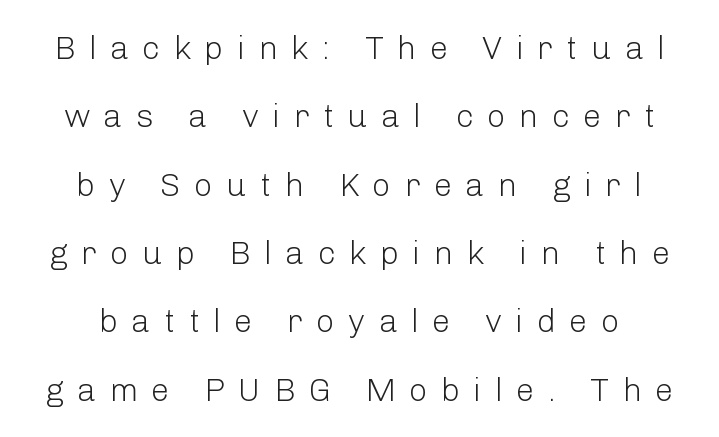
{"serif": "no", "italic": "no", "bold": "no", "weight": "light", "width": "normal", "stroke_contrast": "low", "x_height": "medium", "monospaced": "no", "underline": "no", "line_spacing": "loose", "line_spacing_ratio": 2.07, "letter_spacing": "wide", "letter_spacing_em": 0.4, "glyph_px": 33}
